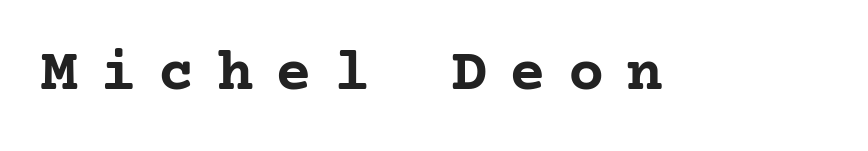
{"serif": "yes", "italic": "no", "bold": "yes", "weight": "semibold", "width": "normal", "stroke_contrast": "low", "x_height": "medium", "underline": "no", "letter_spacing": "wide", "letter_spacing_em": 0.36, "glyph_px": 61}
